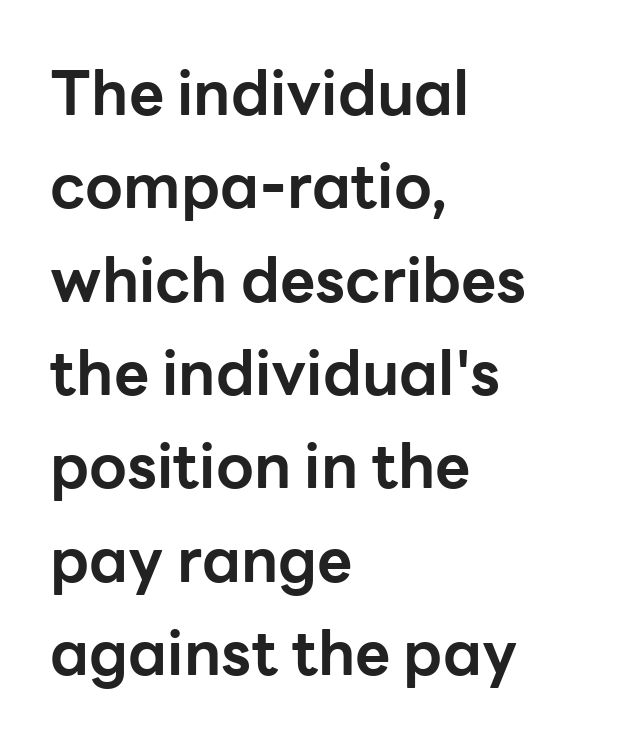
{"serif": "no", "italic": "no", "bold": "yes", "weight": "bold", "width": "normal", "stroke_contrast": "low", "x_height": "medium", "monospaced": "no", "underline": "no", "align": "left", "line_spacing": "normal", "line_spacing_ratio": 1.53, "letter_spacing": "normal", "letter_spacing_em": 0.0, "glyph_px": 61}
